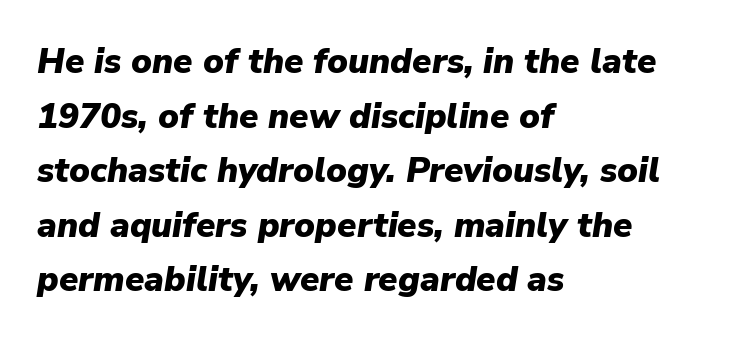
{"italic": "yes", "lean": "right", "slant_degrees": 9, "bold": "yes", "weight": "heavy", "width": "normal", "stroke_contrast": "low", "x_height": "medium", "monospaced": "no", "underline": "no", "align": "left", "line_spacing": "normal", "line_spacing_ratio": 1.56, "letter_spacing": "normal", "letter_spacing_em": 0.0, "glyph_px": 35}
